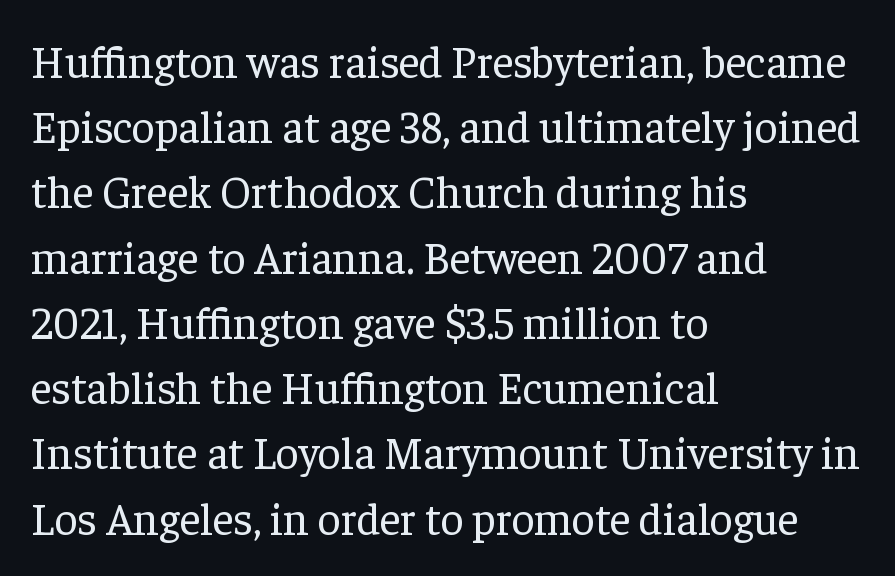
The image shows 45 px regular-weight serif type, upright; set left-aligned, normal line spacing (1.45x), normal letter spacing, not underlined; low stroke contrast and a medium x-height.
